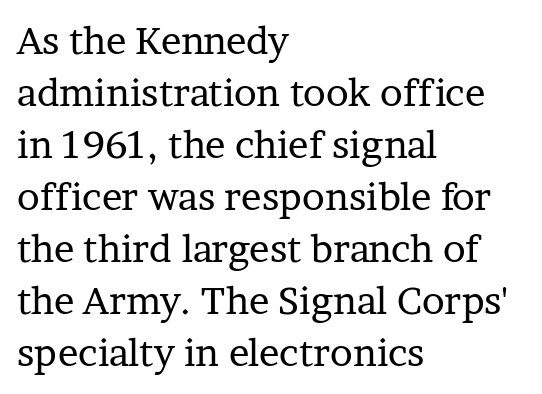
Q: Is the text bold? A: No.
Q: Is the text italic (slanted)? A: No, it is upright.
Q: Is the typeface a serif or a sans-serif typeface? A: Serif.
Q: Is the text underlined? A: No.
Q: How is the paragraph aligned? A: Left-aligned.
Q: Is the spacing between letters normal or unusually wide? A: Normal.
Q: Is the spacing between lines tight, normal or loose? A: Normal.
Q: Width (condensed, normal, or wide)? A: Normal.
Q: Stroke contrast? A: Low.
Q: x-height? A: Medium.
Q: Monospaced? A: No.
